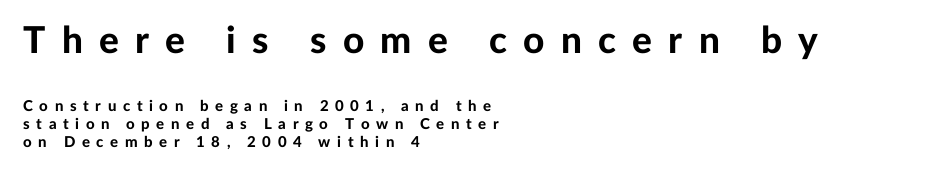
The image shows 37 px bold sans-serif type, upright; set left-aligned, line spacing 1.22x, unusually wide letter spacing (+0.44 em), not underlined; the first (top) block is 2.47x larger; low stroke contrast and a medium x-height.
